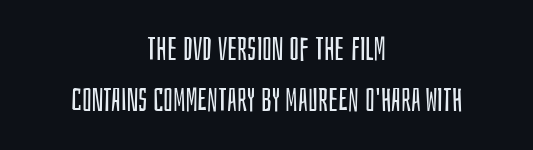
Q: Is the text bold? A: No.
Q: Is the text italic (slanted)? A: No, it is upright.
Q: Is the typeface a serif or a sans-serif typeface? A: Sans-serif.
Q: Is the text underlined? A: No.
Q: How is the paragraph aligned? A: Centered.
Q: Is the spacing between letters normal or unusually wide? A: Normal.
Q: Is the spacing between lines tight, normal or loose? A: Normal.
Q: Width (condensed, normal, or wide)? A: Condensed.
Q: Stroke contrast? A: Low.
Q: x-height? A: Large.
Q: Monospaced? A: No.
